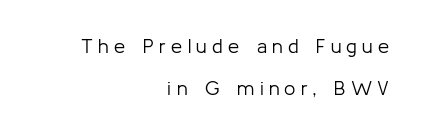
Each new line begins a long way beneath the previous one. Think standard paragraph weight, or any step lighter than that. Substantial extra tracking has been applied to these lines. Characters remain perfectly vertical along every line.
